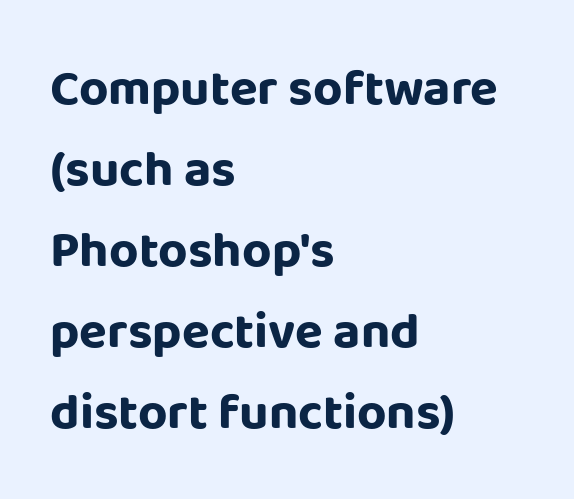
The image shows 51 px bold sans-serif type, upright; set left-aligned, normal line spacing (1.59x), normal letter spacing, not underlined; low stroke contrast and a large x-height.
